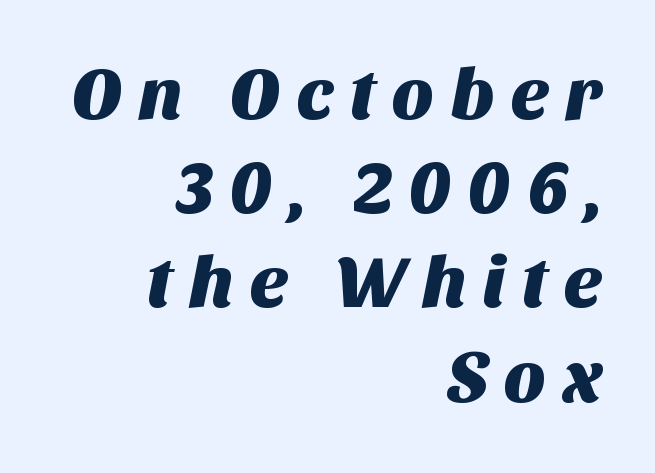
Q: Is the typeface a serif or a sans-serif typeface? A: Sans-serif.
Q: Is the text underlined? A: No.
Q: How is the paragraph aligned? A: Right-aligned.
Q: Is the spacing between letters normal or unusually wide? A: Unusually wide.
Q: Is the spacing between lines tight, normal or loose? A: Normal.
Q: Width (condensed, normal, or wide)? A: Normal.
Q: Stroke contrast? A: Medium.
Q: x-height? A: Large.
Q: Monospaced? A: No.
